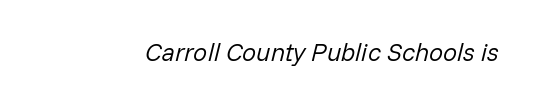
Q: Is the text bold? A: No.
Q: Is the text italic (slanted)? A: Yes, it leans right by about 14 degrees.
Q: Is the text underlined? A: No.
Q: Is the spacing between letters normal or unusually wide? A: Normal.
